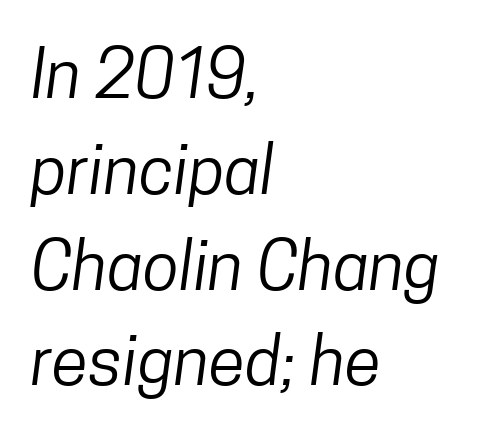
The image shows 67 px regular-weight, condensed sans-serif type; set left-aligned, normal line spacing (1.43x), normal letter spacing, not underlined; low stroke contrast and a medium x-height.
